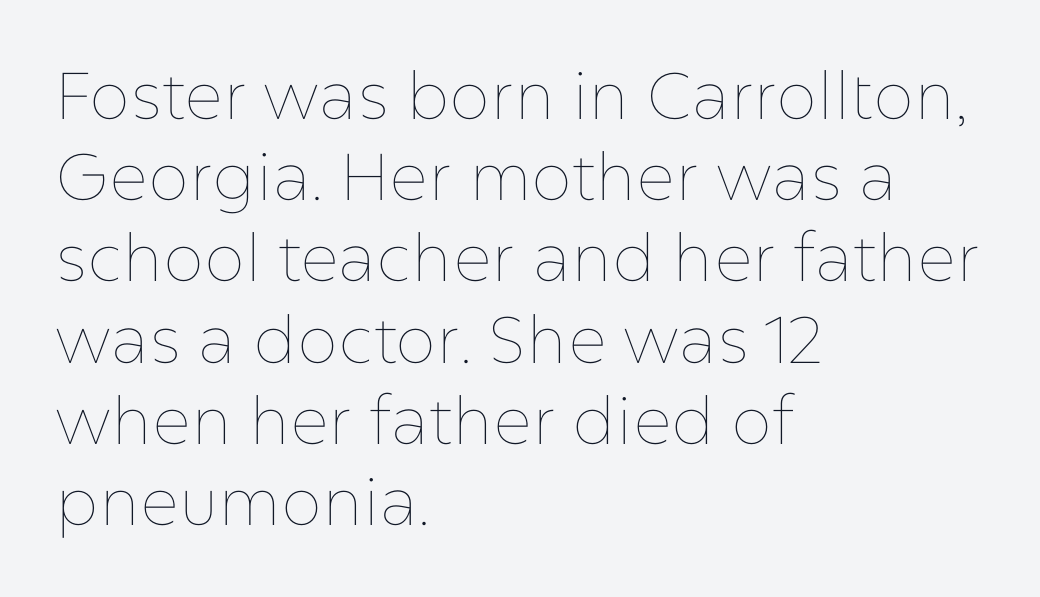
{"italic": "no", "bold": "no", "weight": "thin", "width": "normal", "stroke_contrast": "low", "x_height": "medium", "monospaced": "no", "underline": "no", "align": "left", "line_spacing_ratio": 1.23, "letter_spacing": "normal", "letter_spacing_em": 0.0, "glyph_px": 66}
